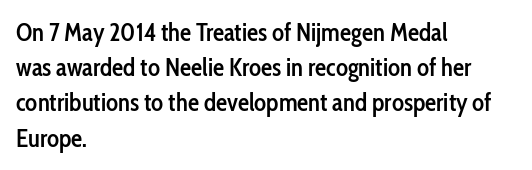
Heft: intermediate — a semibold. No word sits above an underline. Successive baselines arrive at the customary interval. Inter-character spacing is left at the font's built-in metrics. Reading down the block, your eye returns to a fixed left position each line. Italic? Not at all — the glyphs are vertical.
